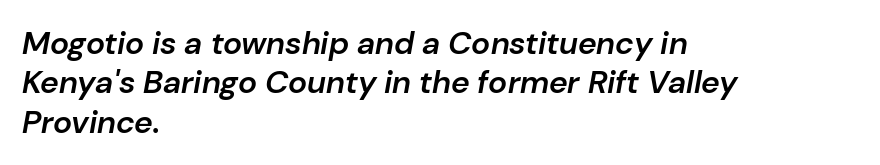
The face used here is proportionally spaced, like ordinary book or web type. Here the glyphs are tracked normally, forming tight word shapes. Its strokes are somewhat broadened, the hallmark of semibold type. The compositor pushed each line to the left boundary. The foot of each line stays bare and open.
